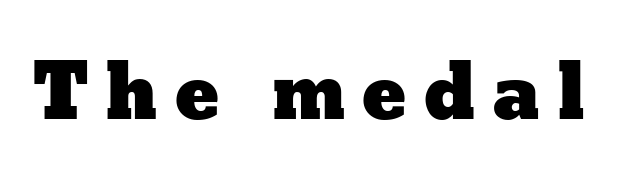
Spacing verdict: proportional, widths tailored to each character. Italic: no, the glyphs are upright roman. Look at the tracking — it's clearly loosened, letters drifting apart. Words float on clear page, feet unadorned.
